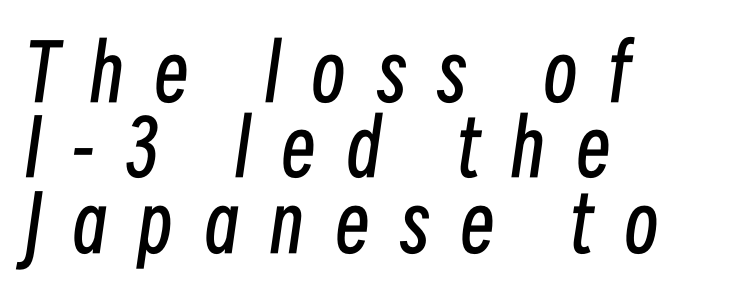
Q: Is the text bold? A: No.
Q: Is the text italic (slanted)? A: Yes, it leans right by about 8 degrees.
Q: Is the text underlined? A: No.
Q: How is the paragraph aligned? A: Left-aligned.
Q: Is the spacing between letters normal or unusually wide? A: Unusually wide.
Q: Is the spacing between lines tight, normal or loose? A: Tight.
Q: Width (condensed, normal, or wide)? A: Condensed.
Q: Stroke contrast? A: Low.
Q: x-height? A: Medium.
Q: Monospaced? A: No.
